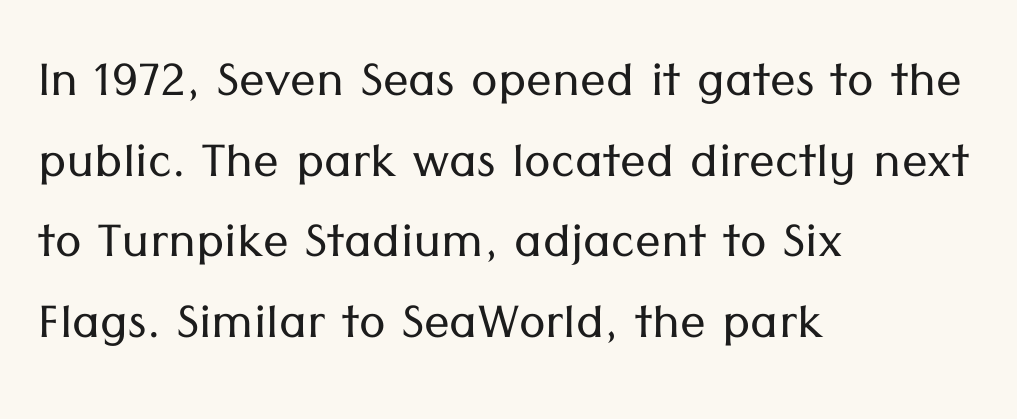
Typeset ragged right — the left edge is the straight one. The type sits square on the baseline with zero lean. These lines sit exactly where default settings would place them. The specimen omits any rule beneath the text block's lines. Inter-character spacing is left at the font's built-in metrics. The designer went with a sans here, leaving each stem footless.
